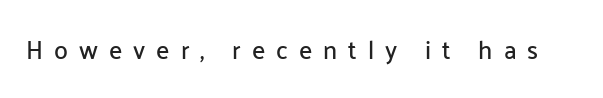
Beneath every word, the page is bare. Quick note: not italic, upright. This rendering widens character spacing well past its baseline value.
